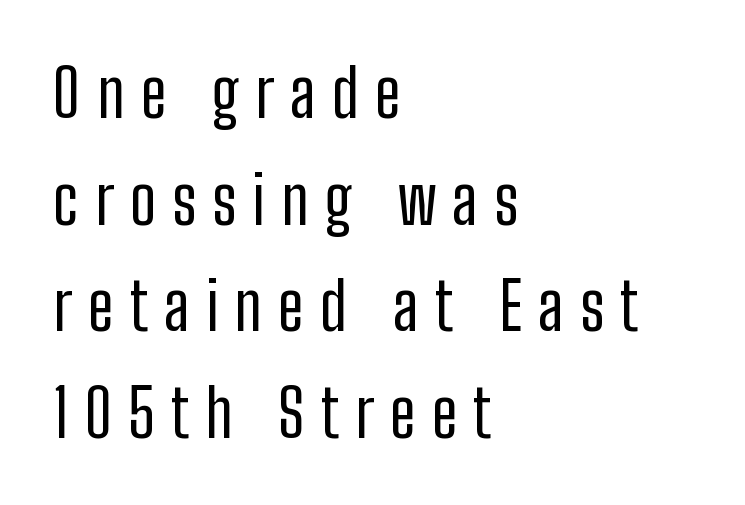
{"serif": "no", "italic": "no", "bold": "no", "weight": "regular", "width": "condensed", "stroke_contrast": "low", "x_height": "medium", "monospaced": "no", "underline": "no", "align": "left", "line_spacing": "normal", "line_spacing_ratio": 1.64, "letter_spacing": "wide", "letter_spacing_em": 0.25, "glyph_px": 65}
